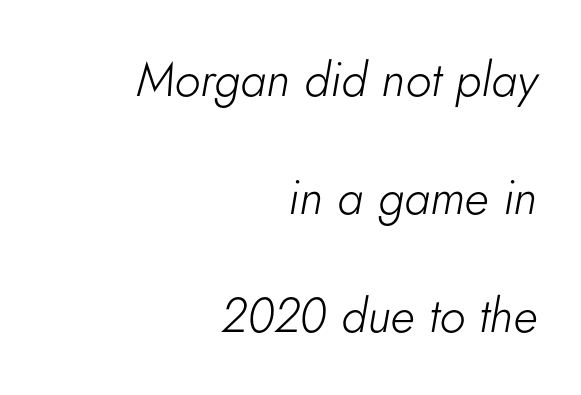
Each letter keeps its own natural width here, so spacing adapts to shape. A quiet, ordinary-to-light weight characterises the typeface. In terms of posture, this sample is oblique. Baseline-to-baseline distance is far greater than the letter height. Layout note: lines flush right.
